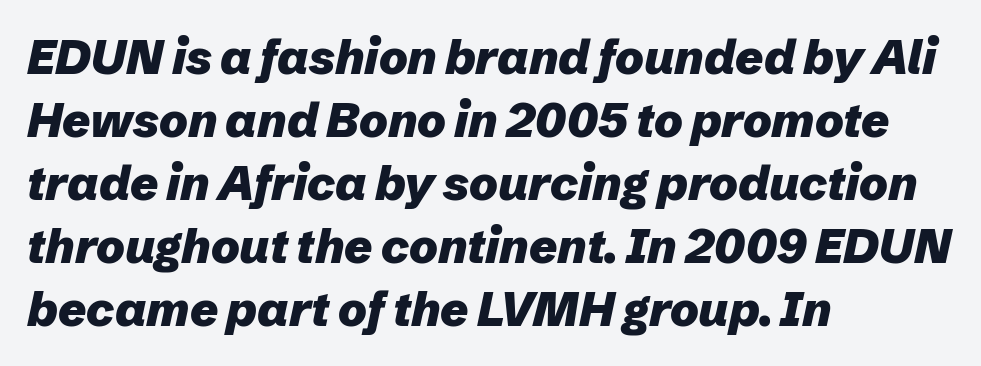
{"italic": "yes", "lean": "right", "slant_degrees": 12, "bold": "yes", "weight": "heavy", "width": "normal", "stroke_contrast": "low", "x_height": "medium", "monospaced": "no", "underline": "no", "align": "left", "line_spacing": "normal", "line_spacing_ratio": 1.31, "letter_spacing": "normal", "letter_spacing_em": 0.0, "glyph_px": 48}
